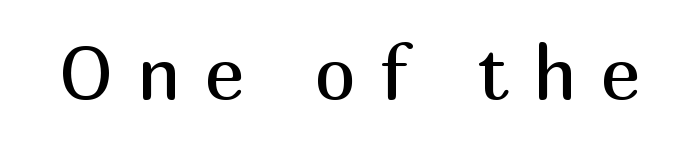
A quiet, ordinary-to-light weight characterises the typeface. Words float on clear page, feet unadorned. Look at the tracking — it's clearly loosened, letters drifting apart. The font's upright variant was chosen for this text. Examine the stroke ends and you'll find no serifs. Each letter keeps its own natural width here, so spacing adapts to shape.
